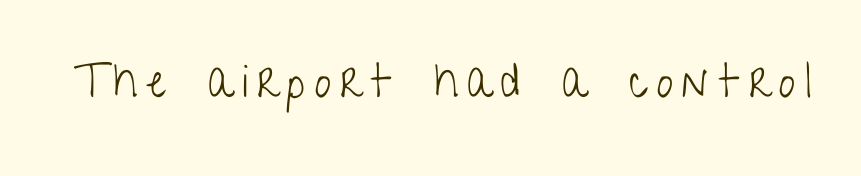
The image shows 47 px light, condensed sans-serif type, upright; set unusually wide letter spacing (+0.2 em), not underlined; low stroke contrast and a medium x-height.
